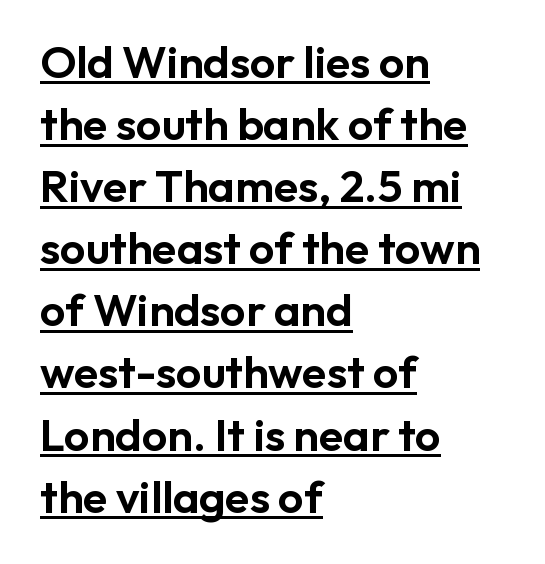
{"serif": "no", "italic": "no", "width": "normal", "stroke_contrast": "low", "x_height": "medium", "monospaced": "no", "underline": "yes", "align": "left", "line_spacing": "normal", "line_spacing_ratio": 1.38, "letter_spacing": "normal", "letter_spacing_em": 0.0, "glyph_px": 45}
